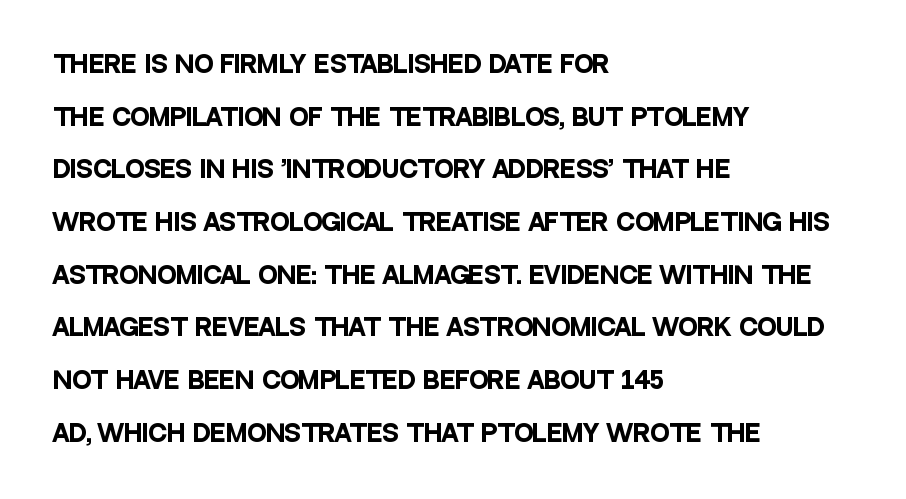
The image shows 23 px bold type, upright; set left-aligned, loose line spacing (2.29x), normal letter spacing, not underlined.
